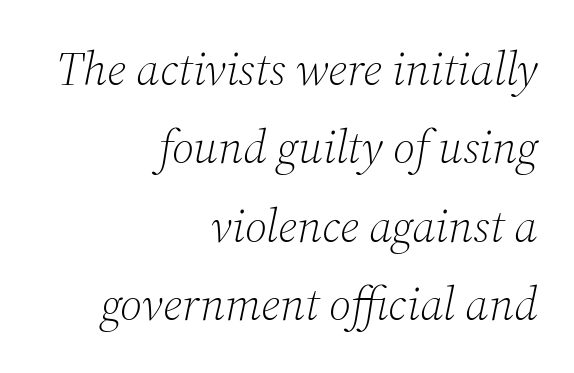
Q: Is the text bold? A: No.
Q: Is the text italic (slanted)? A: Yes, it leans right by about 12 degrees.
Q: Is the typeface a serif or a sans-serif typeface? A: Serif.
Q: Is the text underlined? A: No.
Q: How is the paragraph aligned? A: Right-aligned.
Q: Is the spacing between letters normal or unusually wide? A: Normal.
Q: Is the spacing between lines tight, normal or loose? A: Normal.
Q: Width (condensed, normal, or wide)? A: Normal.
Q: Stroke contrast? A: Medium.
Q: x-height? A: Medium.
Q: Monospaced? A: No.
